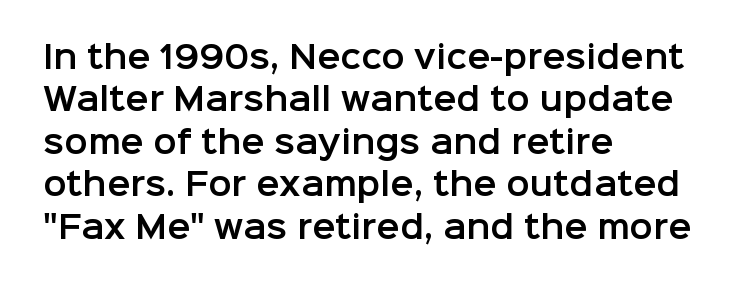
{"serif": "no", "italic": "no", "width": "normal", "stroke_contrast": "low", "x_height": "medium", "monospaced": "no", "underline": "no", "align": "left", "line_spacing": "normal", "line_spacing_ratio": 1.37, "letter_spacing": "normal", "letter_spacing_em": 0.0, "glyph_px": 31}
